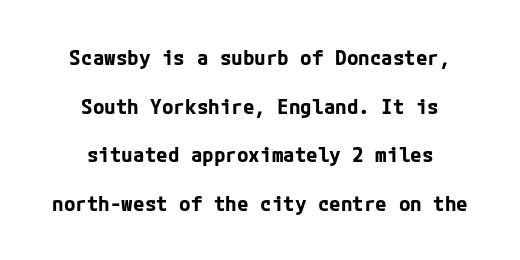
The image shows 21 px bold type, upright; set centered, loose line spacing (2.31x), normal letter spacing, not underlined.
